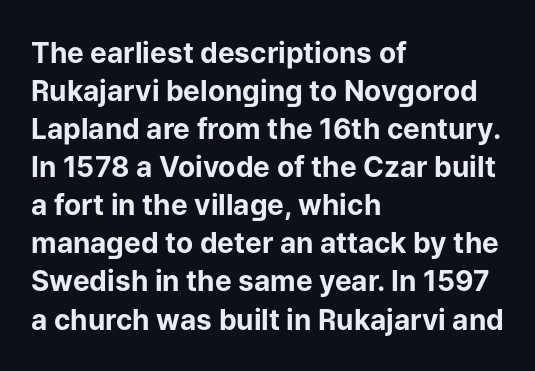
Q: Is the text bold? A: Yes.
Q: Is the text italic (slanted)? A: No, it is upright.
Q: Is the typeface a serif or a sans-serif typeface? A: Sans-serif.
Q: Is the text underlined? A: No.
Q: How is the paragraph aligned? A: Left-aligned.
Q: Is the spacing between letters normal or unusually wide? A: Normal.
Q: Is the spacing between lines tight, normal or loose? A: Normal.
Q: Width (condensed, normal, or wide)? A: Normal.
Q: Stroke contrast? A: Low.
Q: x-height? A: Medium.
Q: Monospaced? A: No.
